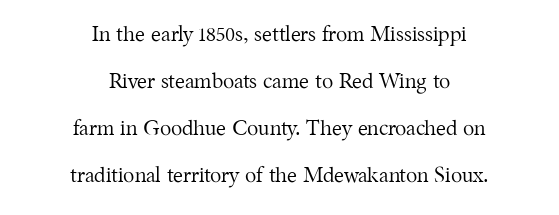
Horizontally, the lines are justified to the midpoint only. The strokes carry an ordinary text weight at most. The space beneath each line is pristine and unruled. This block would shrink considerably if given ordinary leading; it's expanded now. The lettering stays uniformly vertical, giving the passage a roman look.
